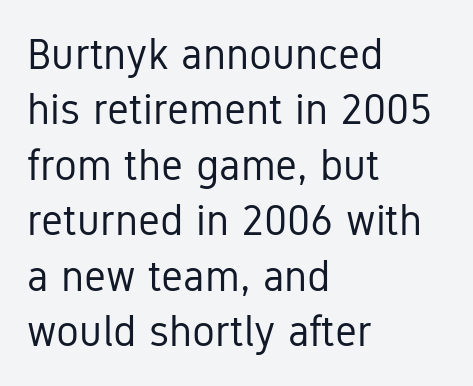
This rendering employs a face without finishing strokes, i.e., a sans-serif. This sample uses an upright cut, with every glyph sitting square on the baseline. The paragraph shown leans on its left margin. Words appear dense and cohesive because spacing is normal. Varying glyph widths throughout — classic text-font behaviour.
